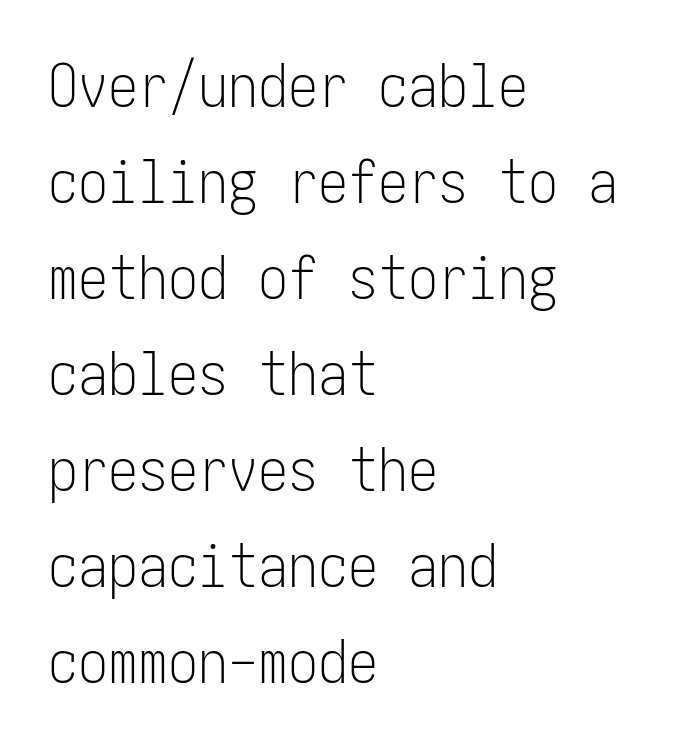
The image shows 60 px light, condensed sans-serif type, upright; set left-aligned, normal line spacing (1.6x), normal letter spacing, not underlined; low stroke contrast and a medium x-height.
